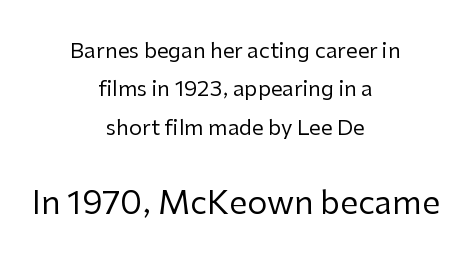
{"serif": "no", "italic": "no", "bold": "no", "weight": "regular", "width": "normal", "stroke_contrast": "low", "x_height": "medium", "monospaced": "no", "underline": "no", "align": "center", "line_spacing_ratio": 1.83, "letter_spacing": "normal", "letter_spacing_em": 0.0, "larger_block": "second", "size_ratio": 1.52, "glyph_px": 32}
